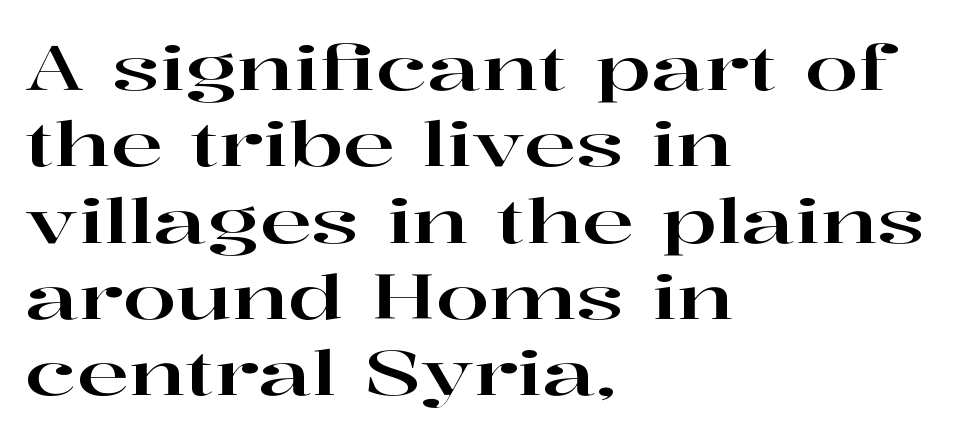
{"serif": "yes", "italic": "no", "width": "wide", "stroke_contrast": "high", "x_height": "medium", "monospaced": "no", "underline": "no", "align": "left", "line_spacing_ratio": 1.23, "letter_spacing": "normal", "letter_spacing_em": 0.0, "glyph_px": 62}
